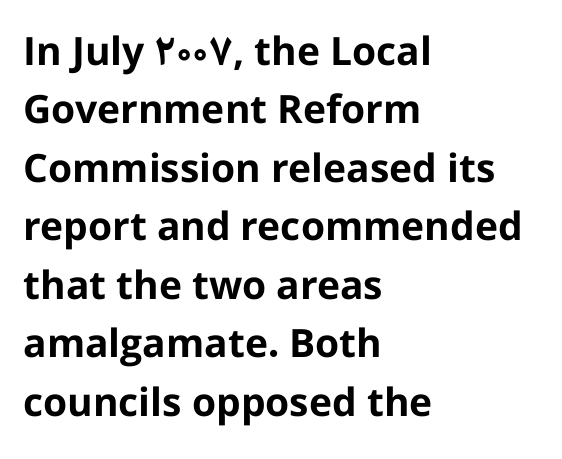
The image shows 39 px bold sans-serif type, upright; set left-aligned, normal line spacing (1.5x), normal letter spacing, not underlined; low stroke contrast and a medium x-height.
